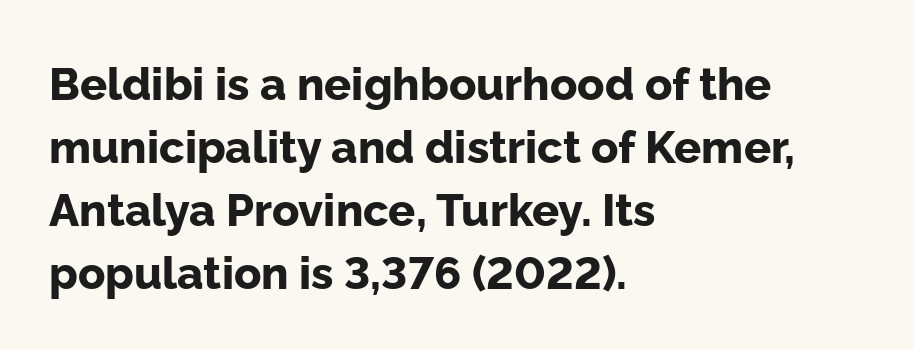
The space between consecutive lines is moderate. Its strokes are broad and dark, the hallmark of bold type. No word sits above an underline. Glyph-to-glyph distance matches everyday printed text. Alignment: flush left. Rendered with straight, roman letterforms.
